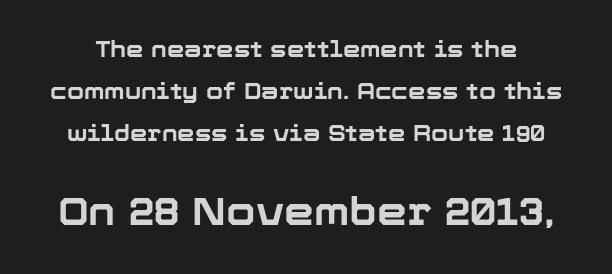
The image shows 38 px bold sans-serif type, upright; set loose line spacing (1.91x), normal letter spacing, not underlined; the second (bottom) block is 1.73x larger; low stroke contrast and a medium x-height.
